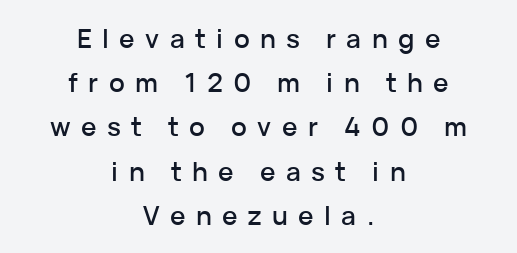
The image shows 26 px text type, upright; set centered, normal line spacing (1.7x), unusually wide letter spacing (+0.4 em), not underlined.
